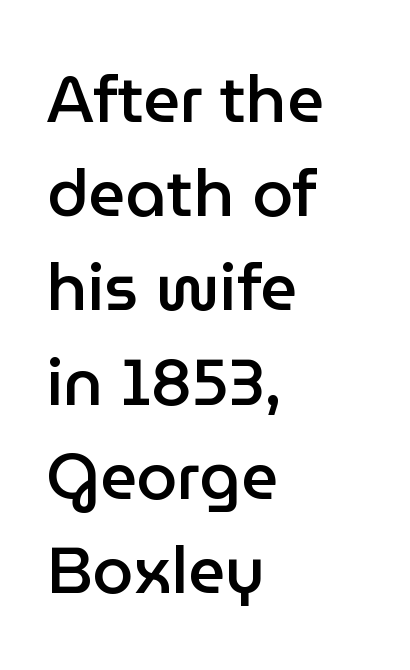
Nobody touched the tracking dial on this one. What kind of face is this? One without serifs — a sans. The rendering uses a moderate line-height, typical for paragraphs. Upright lettering throughout. Every letter is mildly thick-stroked: semibold rather than bold.
